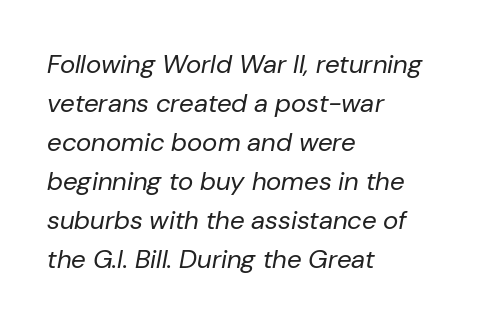
{"italic": "yes", "lean": "right", "slant_degrees": 10, "bold": "no", "underline": "no", "align": "left", "line_spacing": "normal", "line_spacing_ratio": 1.5, "letter_spacing": "normal", "letter_spacing_em": 0.0, "glyph_px": 26}
